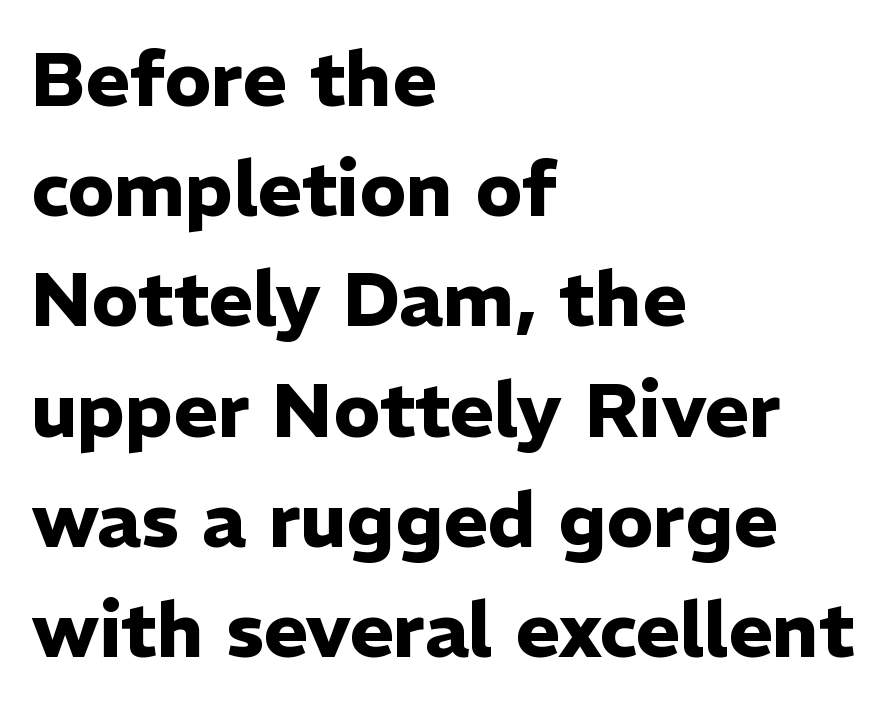
{"serif": "no", "italic": "no", "bold": "yes", "weight": "heavy", "width": "normal", "stroke_contrast": "low", "x_height": "medium", "monospaced": "no", "underline": "no", "align": "left", "line_spacing": "normal", "line_spacing_ratio": 1.45, "letter_spacing": "normal", "letter_spacing_em": 0.0, "glyph_px": 76}
